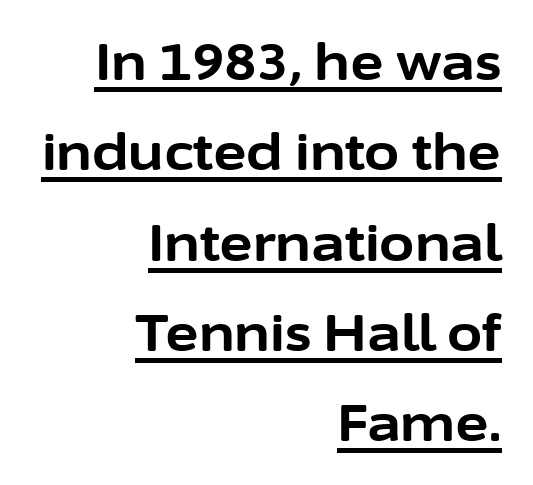
The image shows 51 px bold sans-serif type, upright; set right-aligned, line spacing 1.77x, normal letter spacing, underlined; low stroke contrast and a medium x-height.
